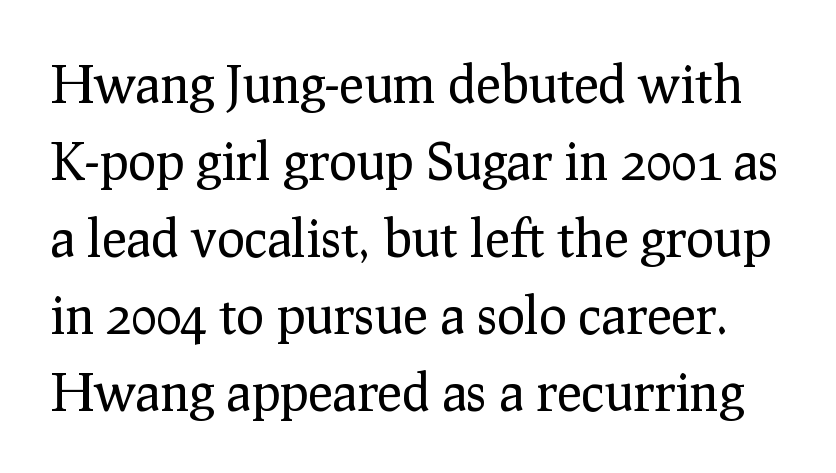
The image shows 52 px regular-weight serif type, upright; set normal line spacing (1.48x), normal letter spacing, not underlined; low stroke contrast and a medium x-height.
